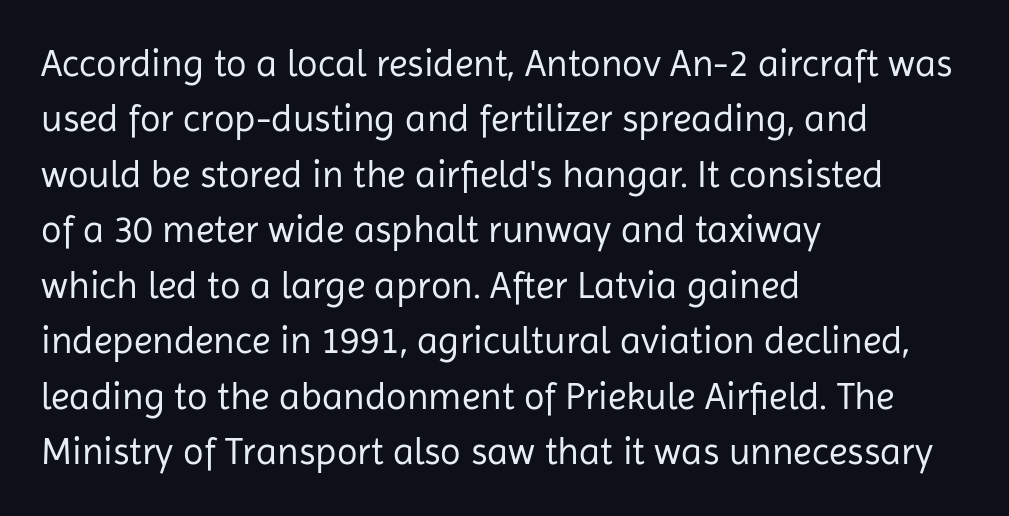
Q: Is the text bold? A: No.
Q: Is the text italic (slanted)? A: No, it is upright.
Q: Is the typeface a serif or a sans-serif typeface? A: Sans-serif.
Q: Is the text underlined? A: No.
Q: How is the paragraph aligned? A: Left-aligned.
Q: Is the spacing between letters normal or unusually wide? A: Normal.
Q: Is the spacing between lines tight, normal or loose? A: Normal.
Q: Width (condensed, normal, or wide)? A: Normal.
Q: Stroke contrast? A: Low.
Q: x-height? A: Medium.
Q: Monospaced? A: No.
